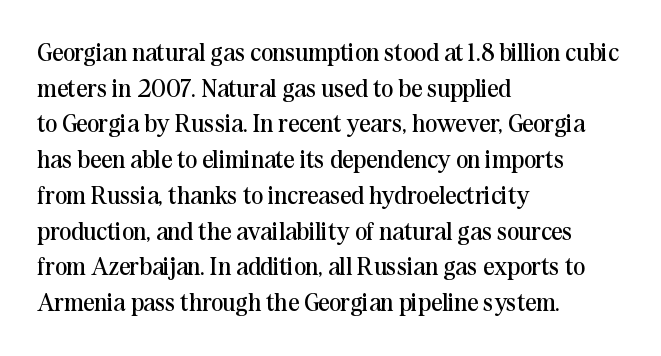
Q: Is the text bold? A: No.
Q: Is the text italic (slanted)? A: No, it is upright.
Q: Is the text underlined? A: No.
Q: How is the paragraph aligned? A: Left-aligned.
Q: Is the spacing between letters normal or unusually wide? A: Normal.
Q: Is the spacing between lines tight, normal or loose? A: Normal.
